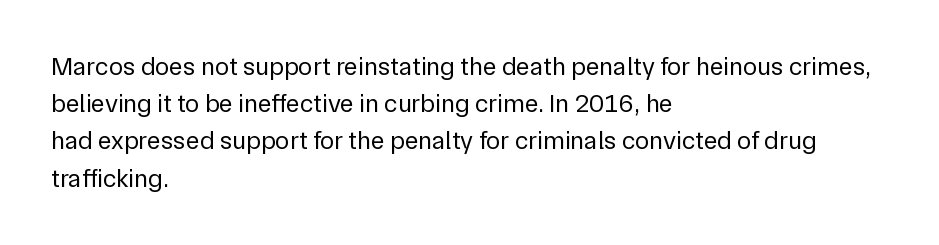
{"italic": "no", "bold": "no", "underline": "no", "align": "left", "line_spacing": "normal", "line_spacing_ratio": 1.43, "letter_spacing": "normal", "letter_spacing_em": 0.0, "glyph_px": 26}
